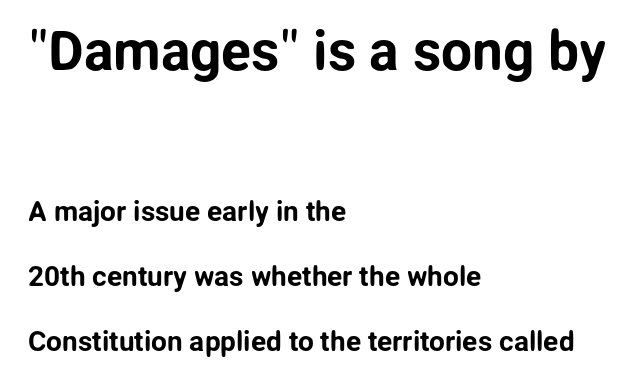
The image shows 55 px sans-serif type, upright; set left-aligned, loose line spacing (2.32x), normal letter spacing, not underlined; the first (top) block is 1.96x larger; low stroke contrast and a medium x-height.
